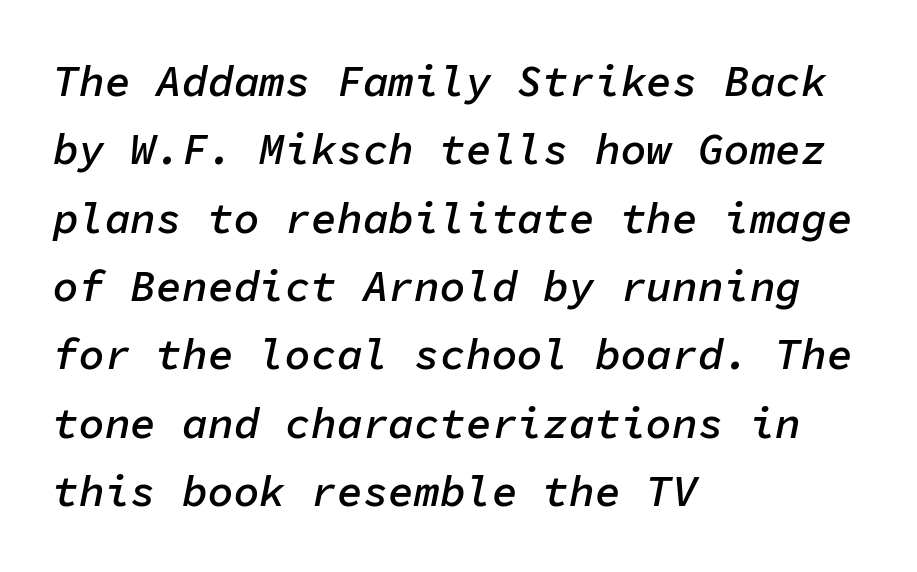
Q: Is the text bold? A: Semi-bold.
Q: Is the text italic (slanted)? A: Yes, it leans right by about 11 degrees.
Q: Is the text underlined? A: No.
Q: How is the paragraph aligned? A: Left-aligned.
Q: Is the spacing between letters normal or unusually wide? A: Normal.
Q: Is the spacing between lines tight, normal or loose? A: Normal.
Q: Width (condensed, normal, or wide)? A: Normal.
Q: Stroke contrast? A: Low.
Q: x-height? A: Medium.
Q: Monospaced? A: Yes.
